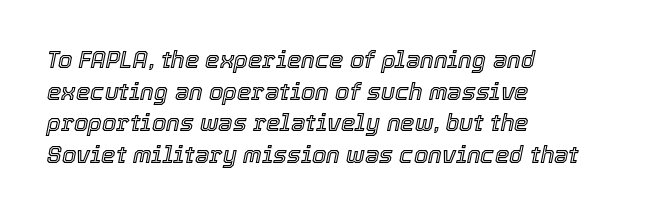
Q: Is the text italic (slanted)? A: Yes, it leans right by about 12 degrees.
Q: Is the text underlined? A: No.
Q: How is the paragraph aligned? A: Left-aligned.
Q: Is the spacing between letters normal or unusually wide? A: Normal.
Q: Is the spacing between lines tight, normal or loose? A: Normal.
